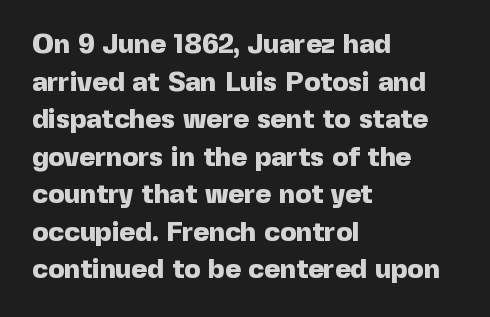
Q: Is the text bold? A: Yes.
Q: Is the text italic (slanted)? A: No, it is upright.
Q: Is the text underlined? A: No.
Q: How is the paragraph aligned? A: Left-aligned.
Q: Is the spacing between letters normal or unusually wide? A: Normal.
Q: Is the spacing between lines tight, normal or loose? A: Normal.
